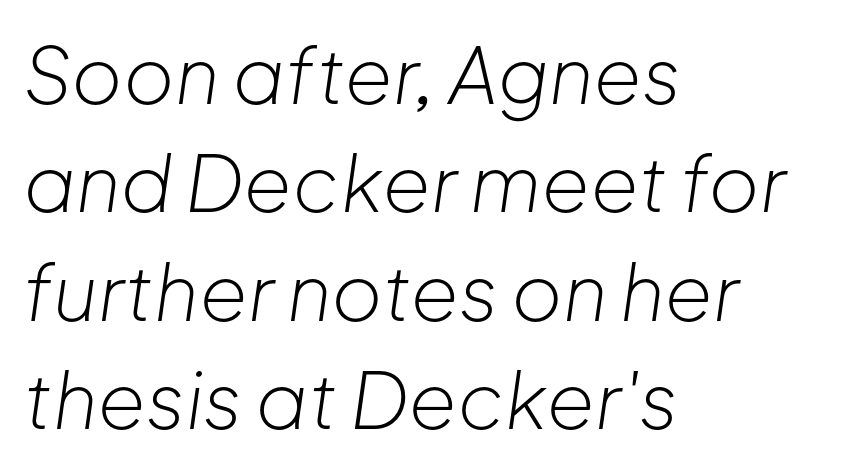
Successive baselines arrive at the customary interval. Quick note: underline off. The lines are quadded left. Weight class: somewhere from thin through regular. Between one letter and the next there's only the usual sliver of space.
